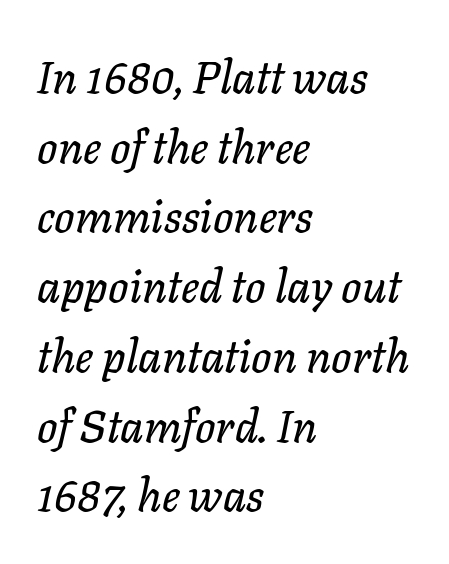
Q: Is the text italic (slanted)? A: Yes, it leans right by about 11 degrees.
Q: Is the text underlined? A: No.
Q: How is the paragraph aligned? A: Left-aligned.
Q: Is the spacing between letters normal or unusually wide? A: Normal.
Q: Is the spacing between lines tight, normal or loose? A: Normal.
Q: Width (condensed, normal, or wide)? A: Normal.
Q: Stroke contrast? A: Low.
Q: x-height? A: Medium.
Q: Monospaced? A: No.
